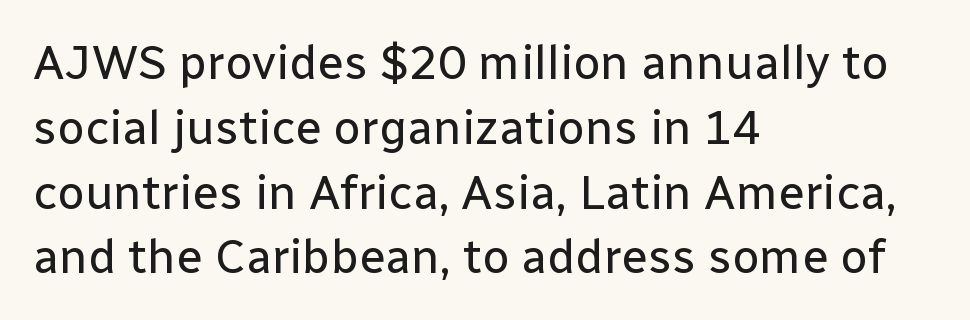
Q: Is the text bold? A: No.
Q: Is the text italic (slanted)? A: No, it is upright.
Q: Is the typeface a serif or a sans-serif typeface? A: Sans-serif.
Q: Is the text underlined? A: No.
Q: How is the paragraph aligned? A: Left-aligned.
Q: Is the spacing between letters normal or unusually wide? A: Normal.
Q: Is the spacing between lines tight, normal or loose? A: Normal.
Q: Width (condensed, normal, or wide)? A: Normal.
Q: Stroke contrast? A: Low.
Q: x-height? A: Medium.
Q: Monospaced? A: No.
